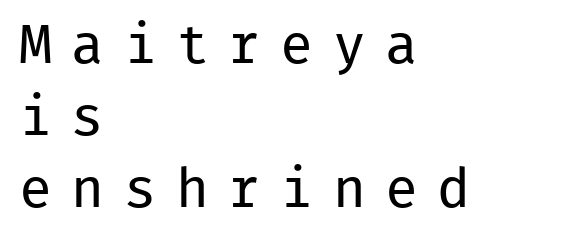
The characters display no serif detailing; their extremities are plain. The passage shown is typed in a monospace face where columns stay perfectly aligned. This rendering uses left alignment, leaving the right contour irregular. Here the glyphs are tracked loosely, breaking word shapes into spaced letters.
